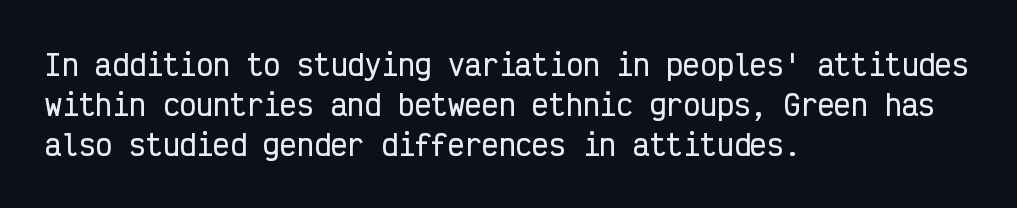
This sample has the even, mechanical cadence of fixed-width lettering. Nobody touched the tracking dial on this one. The letters stand straight up with perfectly vertical stems. Line spacing here is normal.
